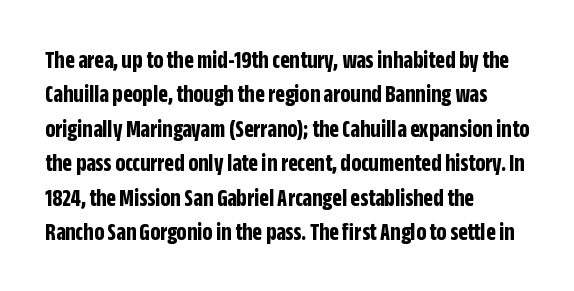
Plain, unruled lines of type. Italic: no, the glyphs are upright roman. The face used here has the dense, thick strokes of a bold. Compared with typical paragraphs, the rows here are spaced about the same. The paragraph has a hard left edge and a soft right edge. Here the glyphs are tracked normally, forming tight word shapes.
